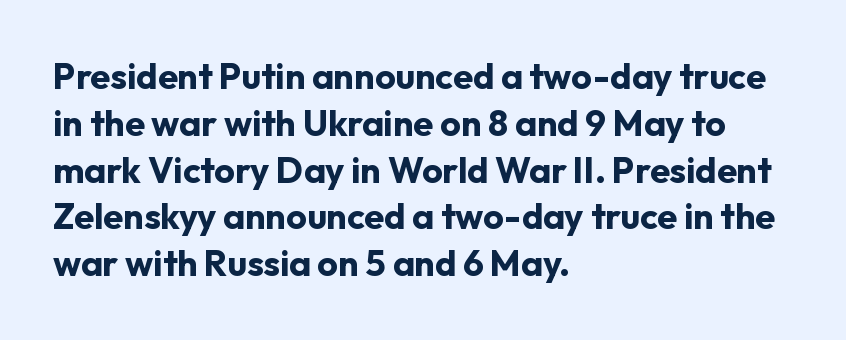
{"serif": "no", "italic": "no", "bold": "yes", "weight": "bold", "width": "normal", "stroke_contrast": "low", "x_height": "medium", "monospaced": "no", "underline": "no", "align": "left", "line_spacing": "normal", "line_spacing_ratio": 1.3, "letter_spacing": "normal", "letter_spacing_em": 0.0, "glyph_px": 36}
